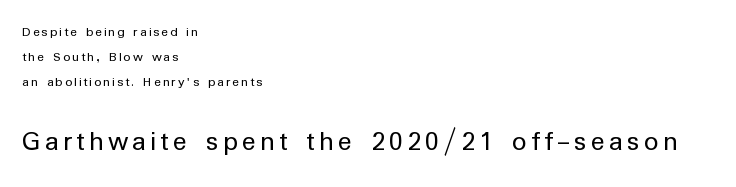
The text block is weighted toward the left margin, trailing off unevenly rightward. The font's upright variant was chosen for this text. Is the lower block the larger one? Yes — the lower block carries the bigger type. This sample has the flowing, uneven cadence of proportional lettering. A light-to-regular cut is what we see here. The strip under each line holds only bare page.
